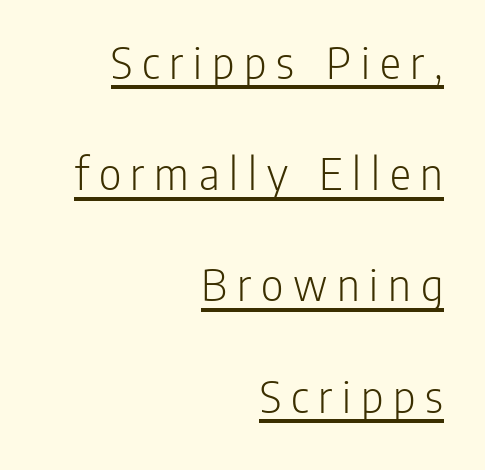
The image shows 49 px light, condensed sans-serif type, upright; set right-aligned, loose line spacing (2.27x), unusually wide letter spacing (+0.2 em), underlined; low stroke contrast and a medium x-height.
